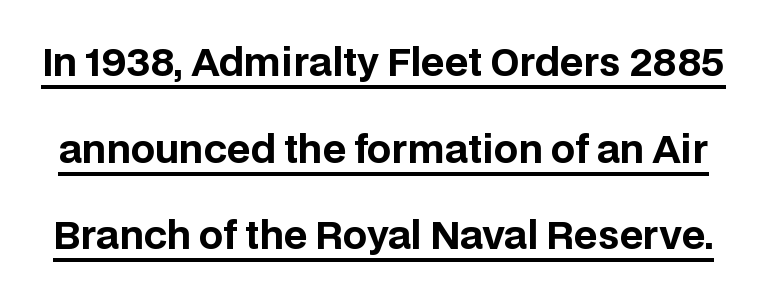
Q: Is the text bold? A: Yes.
Q: Is the text italic (slanted)? A: No, it is upright.
Q: Is the typeface a serif or a sans-serif typeface? A: Sans-serif.
Q: Is the text underlined? A: Yes.
Q: Is the spacing between letters normal or unusually wide? A: Normal.
Q: Is the spacing between lines tight, normal or loose? A: Loose.
Q: Width (condensed, normal, or wide)? A: Normal.
Q: Stroke contrast? A: Low.
Q: x-height? A: Large.
Q: Monospaced? A: No.
